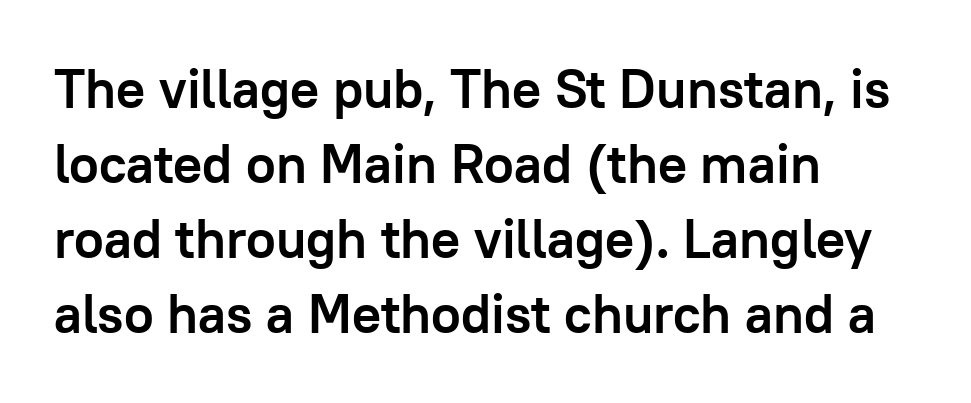
The rendering uses a moderate line-height, typical for paragraphs. Note the varied advance widths — an 'i' is clearly narrower than an 'm'. This sample uses a sans-serif face. The type is set solid horizontally, with unmodified tracking. In terms of weight, the rendering is a true, heavy bold.
